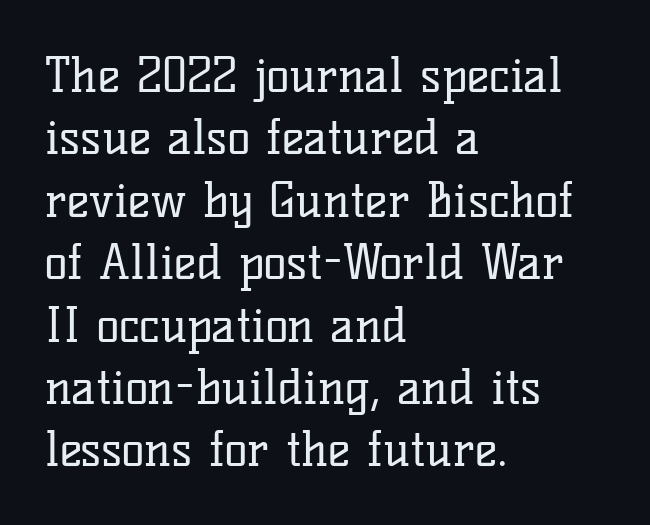
In CSS terms this would be text-align: left. Regular leading. Upright lettering throughout. Proportional: the letters do not fall into vertical columns. Does extra space separate the letters? No, they use regular spacing. A typesetter would label this face a serif.
